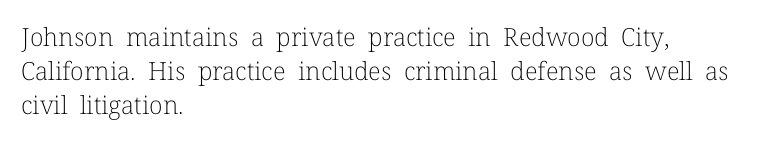
{"italic": "no", "bold": "no", "underline": "no", "align": "left", "line_spacing": "normal", "line_spacing_ratio": 1.37, "letter_spacing": "normal", "letter_spacing_em": 0.0, "glyph_px": 25}
